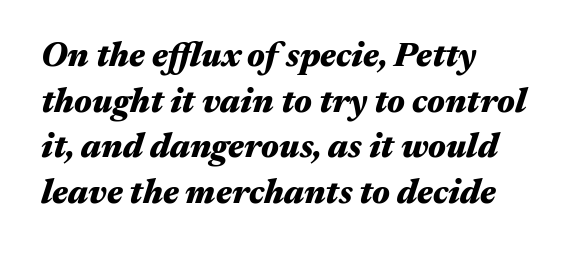
{"italic": "yes", "lean": "right", "slant_degrees": 17, "bold": "yes", "weight": "heavy", "width": "wide", "stroke_contrast": "medium", "x_height": "medium", "monospaced": "no", "underline": "no", "align": "left", "line_spacing": "normal", "line_spacing_ratio": 1.34, "letter_spacing": "normal", "letter_spacing_em": 0.0, "glyph_px": 34}
